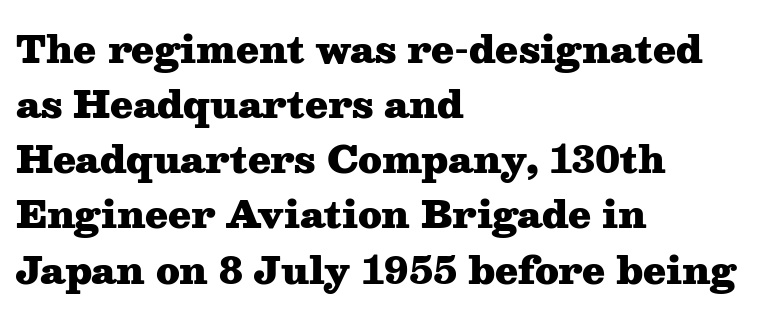
{"serif": "yes", "italic": "no", "bold": "yes", "weight": "heavy", "width": "wide", "stroke_contrast": "medium", "x_height": "medium", "monospaced": "no", "underline": "no", "align": "left", "line_spacing": "normal", "line_spacing_ratio": 1.49, "letter_spacing": "normal", "letter_spacing_em": 0.0, "glyph_px": 37}
